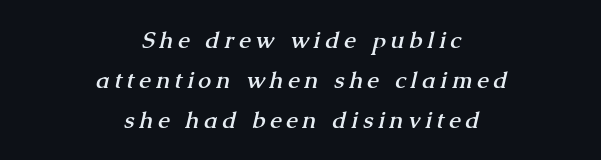
{"bold": "yes", "underline": "no", "align": "center", "line_spacing_ratio": 1.73, "letter_spacing": "wide", "letter_spacing_em": 0.22, "glyph_px": 23}
